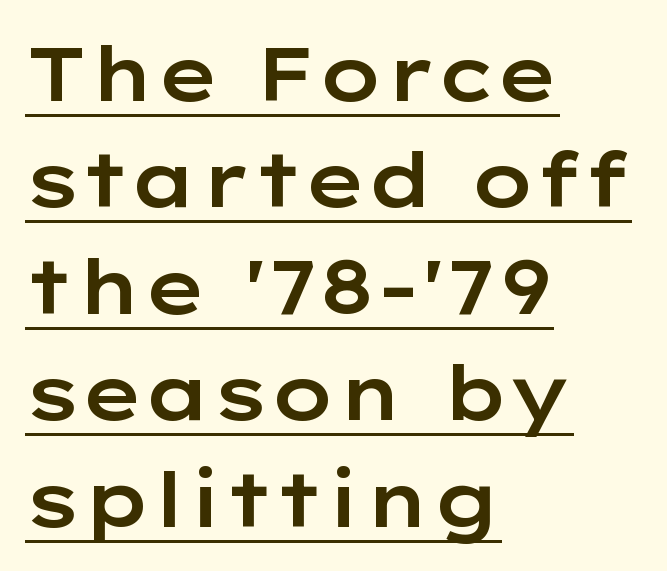
{"serif": "no", "italic": "no", "width": "wide", "stroke_contrast": "low", "x_height": "medium", "monospaced": "no", "underline": "yes", "align": "left", "line_spacing": "normal", "line_spacing_ratio": 1.4, "letter_spacing": "normal", "letter_spacing_em": 0.0, "glyph_px": 76}
